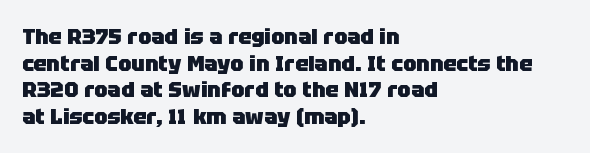
{"italic": "no", "bold": "yes", "underline": "no", "align": "left", "line_spacing_ratio": 1.21, "letter_spacing": "normal", "letter_spacing_em": 0.0, "glyph_px": 22}
